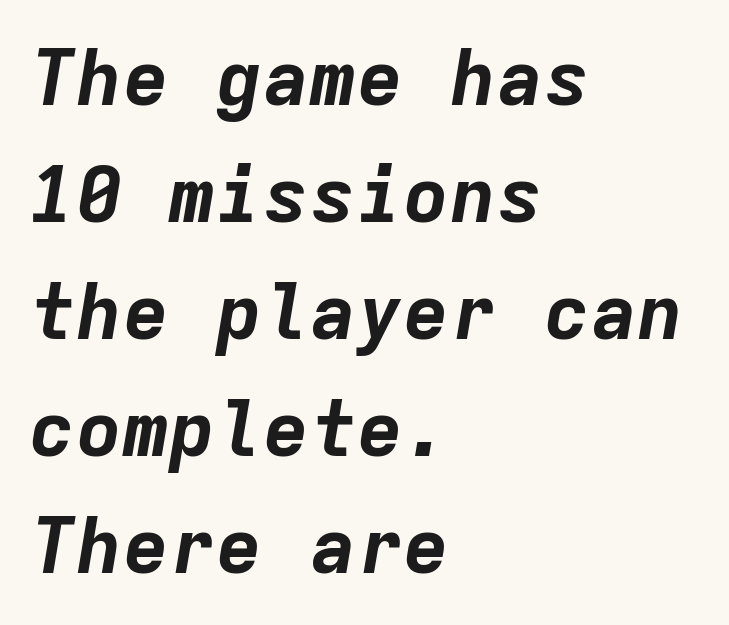
The image shows 78 px bold type, italic (leaning right), monospaced; set left-aligned, normal line spacing (1.5x), normal letter spacing, not underlined; low stroke contrast and a medium x-height.
